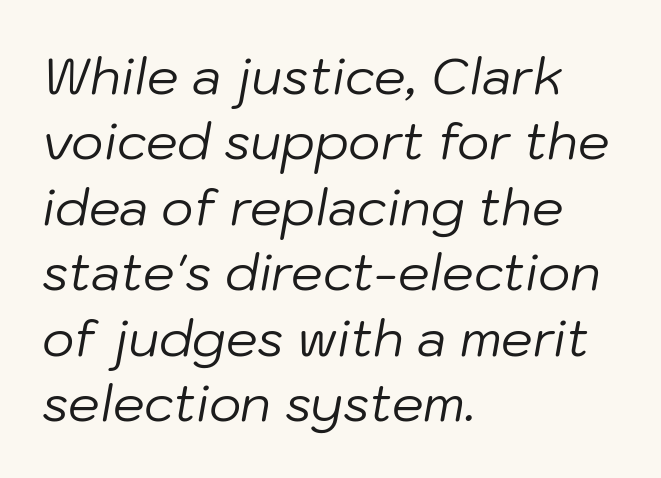
The image shows 50 px regular-weight type, italic (leaning right); set left-aligned, normal line spacing (1.31x), normal letter spacing, not underlined; low stroke contrast and a medium x-height.
